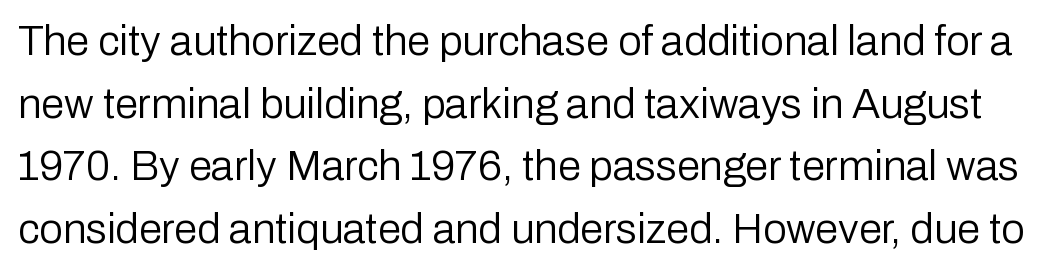
Q: Is the text bold? A: No.
Q: Is the text italic (slanted)? A: No, it is upright.
Q: Is the typeface a serif or a sans-serif typeface? A: Sans-serif.
Q: Is the text underlined? A: No.
Q: Is the spacing between letters normal or unusually wide? A: Normal.
Q: Is the spacing between lines tight, normal or loose? A: Normal.
Q: Width (condensed, normal, or wide)? A: Normal.
Q: Stroke contrast? A: Low.
Q: x-height? A: Medium.
Q: Monospaced? A: No.
